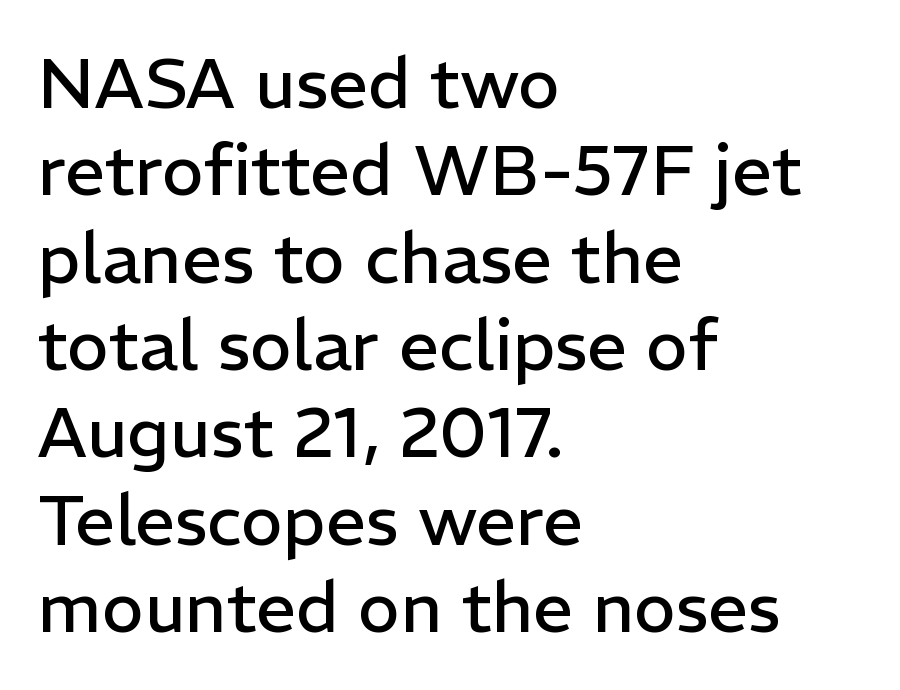
{"serif": "no", "italic": "no", "bold": "no", "weight": "regular", "width": "normal", "stroke_contrast": "low", "x_height": "medium", "monospaced": "no", "underline": "no", "align": "left", "line_spacing_ratio": 1.23, "letter_spacing": "normal", "letter_spacing_em": 0.0, "glyph_px": 71}
